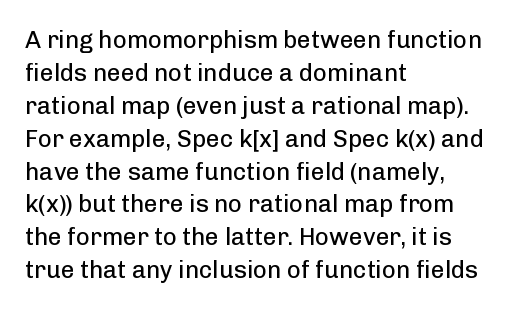
Q: Is the text bold? A: No.
Q: Is the text italic (slanted)? A: No, it is upright.
Q: Is the text underlined? A: No.
Q: How is the paragraph aligned? A: Left-aligned.
Q: Is the spacing between letters normal or unusually wide? A: Normal.
Q: Is the spacing between lines tight, normal or loose? A: Normal.
